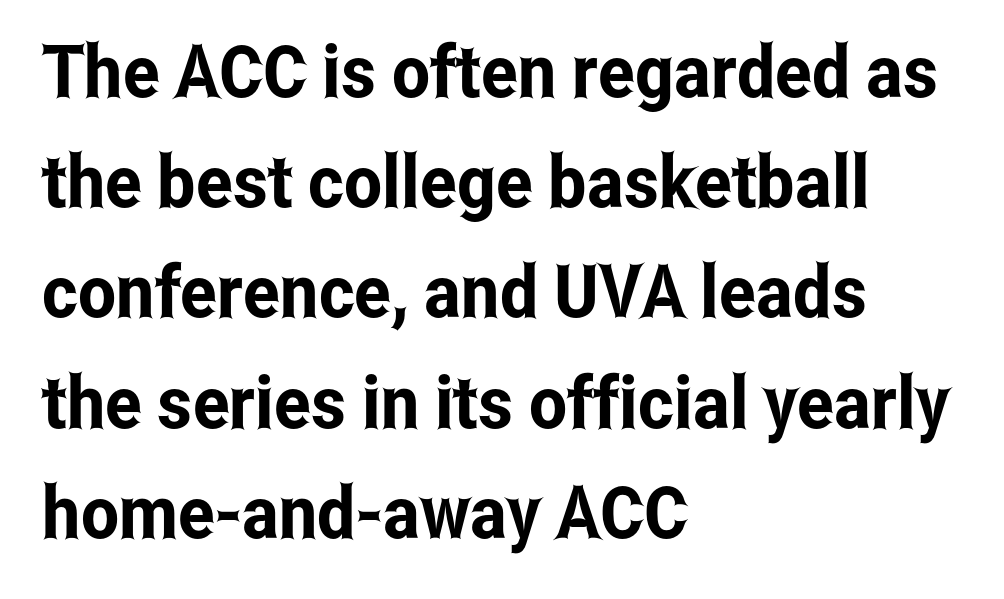
The image shows 73 px condensed sans-serif type, upright; set left-aligned, normal line spacing (1.51x), normal letter spacing, not underlined; low stroke contrast and a medium x-height.
